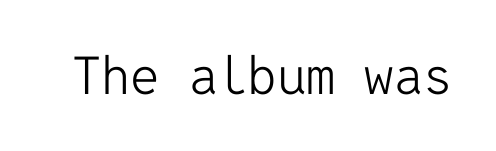
The image shows 52 px light sans-serif type, upright, monospaced; set normal letter spacing, not underlined; low stroke contrast and a medium x-height.
